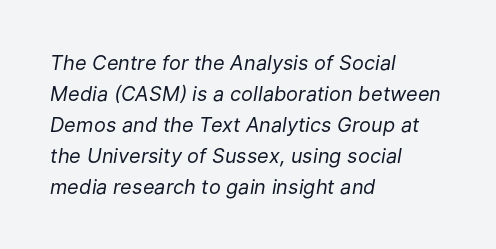
Q: Is the text bold? A: No.
Q: Is the text italic (slanted)? A: Yes, it leans right by about 9 degrees.
Q: Is the text underlined? A: No.
Q: How is the paragraph aligned? A: Left-aligned.
Q: Is the spacing between letters normal or unusually wide? A: Normal.
Q: Is the spacing between lines tight, normal or loose? A: Normal.
